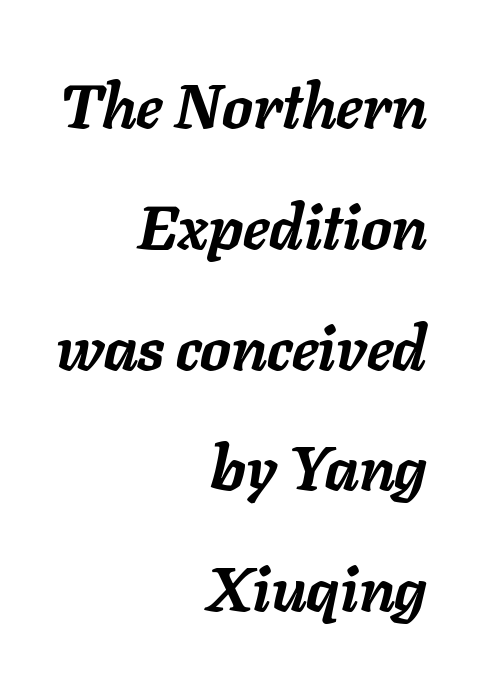
{"italic": "yes", "lean": "right", "slant_degrees": 11, "bold": "yes", "weight": "semibold", "width": "normal", "stroke_contrast": "low", "x_height": "medium", "monospaced": "no", "underline": "no", "align": "right", "line_spacing": "loose", "line_spacing_ratio": 1.98, "letter_spacing": "normal", "letter_spacing_em": 0.0, "glyph_px": 61}
